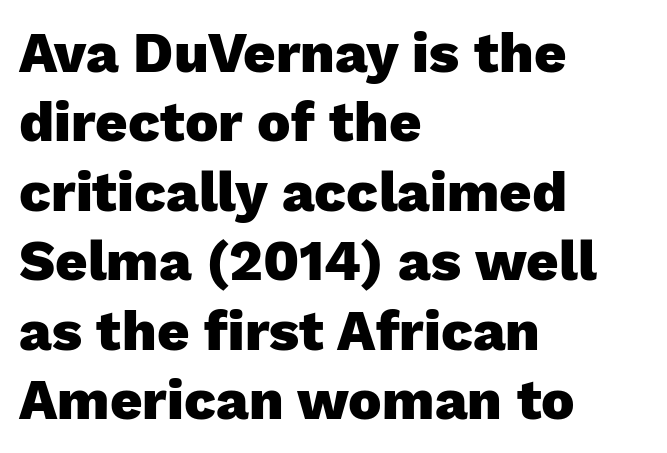
The image shows 56 px heavy sans-serif type, upright; set left-aligned, line spacing 1.24x, normal letter spacing, not underlined; low stroke contrast and a medium x-height.
